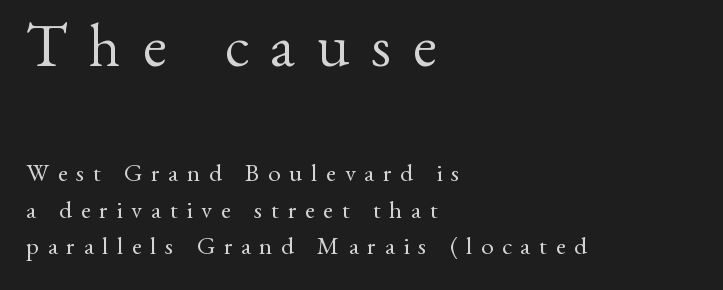
Q: Is the text bold? A: No.
Q: Is the text italic (slanted)? A: No, it is upright.
Q: Is the typeface a serif or a sans-serif typeface? A: Serif.
Q: Is the text underlined? A: No.
Q: How is the paragraph aligned? A: Left-aligned.
Q: Is the spacing between letters normal or unusually wide? A: Unusually wide.
Q: Is the spacing between lines tight, normal or loose? A: Normal.
Q: Which block of text is set in a larger size, the first (top) or the second (bottom)? A: The first (top) one.
Q: Width (condensed, normal, or wide)? A: Normal.
Q: Stroke contrast? A: Medium.
Q: x-height? A: Small.
Q: Monospaced? A: No.
